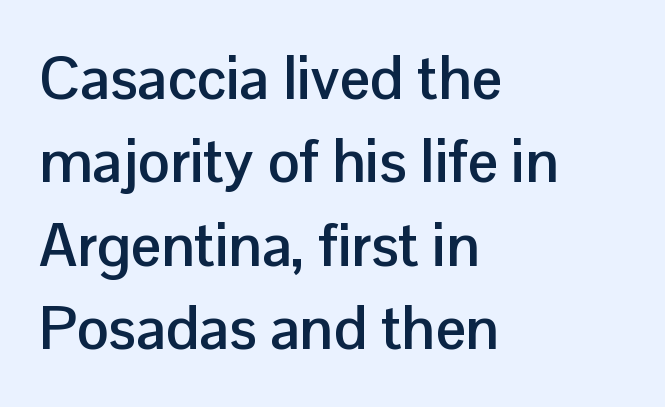
{"serif": "no", "italic": "no", "bold": "yes", "weight": "semibold", "width": "normal", "stroke_contrast": "low", "x_height": "medium", "monospaced": "no", "underline": "no", "align": "left", "line_spacing": "normal", "line_spacing_ratio": 1.39, "letter_spacing": "normal", "letter_spacing_em": 0.0, "glyph_px": 60}
